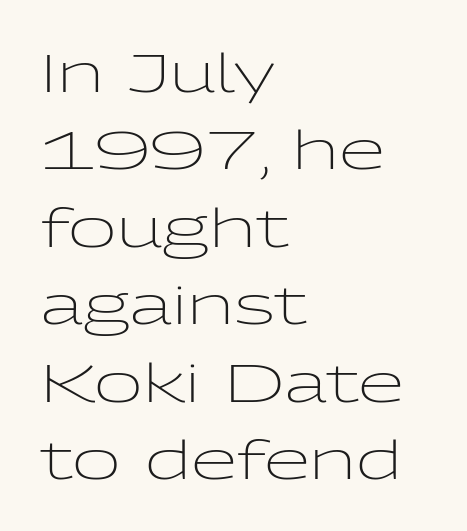
{"serif": "no", "italic": "no", "bold": "no", "weight": "light", "width": "wide", "stroke_contrast": "low", "x_height": "medium", "monospaced": "no", "underline": "no", "align": "left", "line_spacing": "normal", "line_spacing_ratio": 1.46, "letter_spacing": "normal", "letter_spacing_em": 0.0, "glyph_px": 53}
